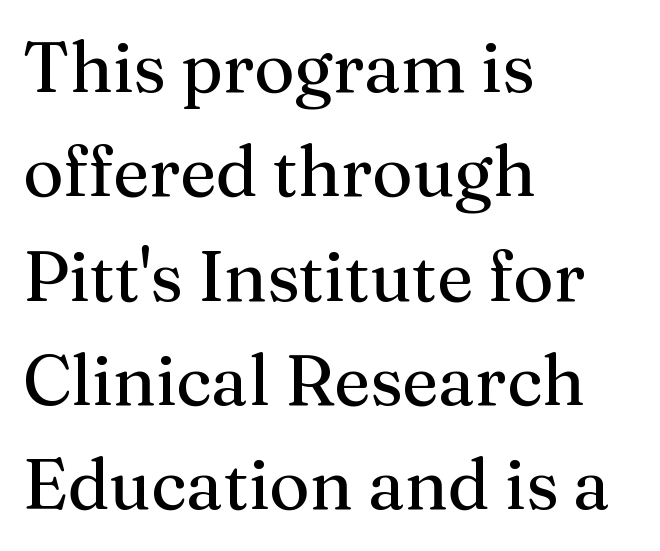
The image shows 70 px regular-weight serif type, upright; set left-aligned, normal line spacing (1.49x), normal letter spacing, not underlined; medium stroke contrast and a medium x-height.
